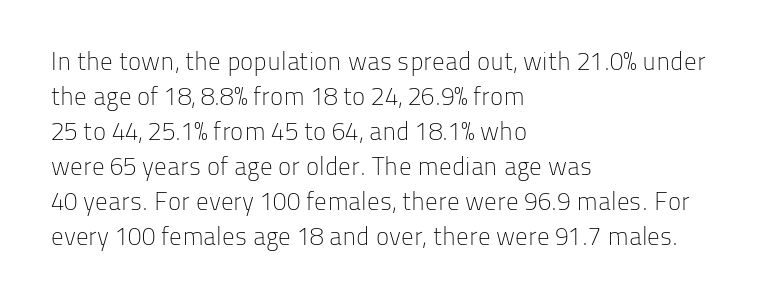
Q: Is the text bold? A: No.
Q: Is the text italic (slanted)? A: No, it is upright.
Q: Is the text underlined? A: No.
Q: How is the paragraph aligned? A: Left-aligned.
Q: Is the spacing between letters normal or unusually wide? A: Normal.
Q: Is the spacing between lines tight, normal or loose? A: Normal.
